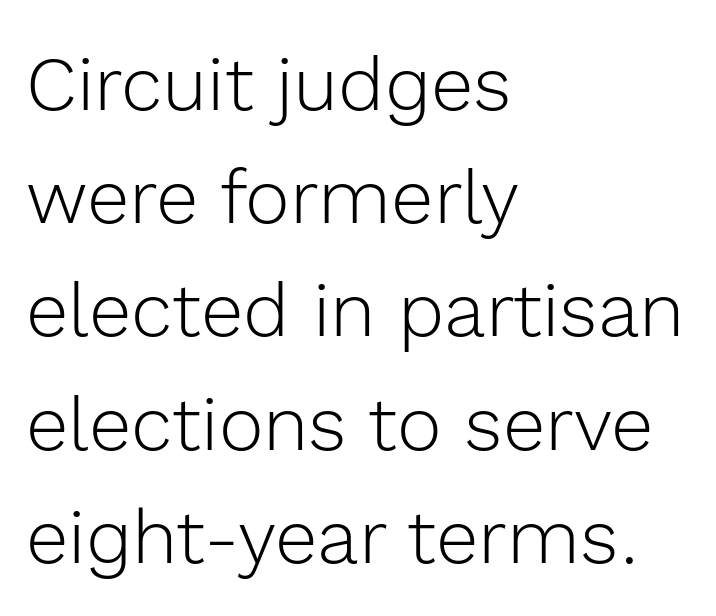
This is sans-serif lettering, the kind often seen on screens and signage. The letterforms sit at book weight or below. Lines of text with bare space underneath. This rendering uses left alignment, leaving the right contour irregular. The typography opts for an upright posture over an oblique one. Summary of vertical rhythm: regular, with standard interline spacing.
